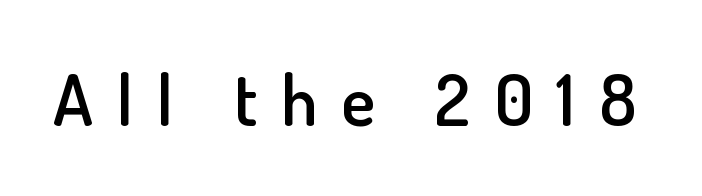
Every letter is mildly thick-stroked: semibold rather than bold. Posture: vertical. To sum up the face: it is a sans, with no serifs. The rendering uses natural spacing where letterforms have individual widths. A typesetter would call this heavily tracked-out type.
